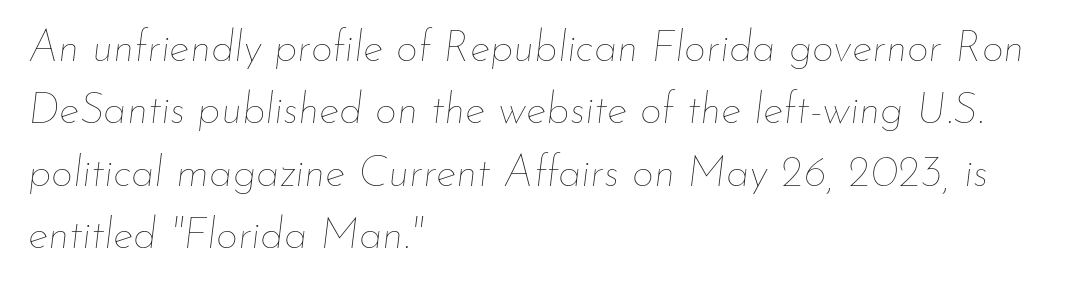
The string is rendered with underlining switched off. The designer left line spacing at the default. The letters advance in unequal steps, a hallmark of proportional type. Left-aligned paragraph, ragged on the right.
